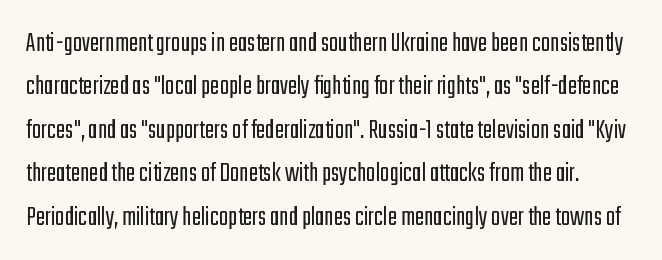
The letterforms sit shoulder to shoulder at normal distance. Proportional: the letters do not fall into vertical columns. A bare baseline throughout the passage. In terms of posture, this sample is upright. Is this a sans? Yes — the strokes have no serifs. Normally led — the rows are evenly, conventionally spaced.
